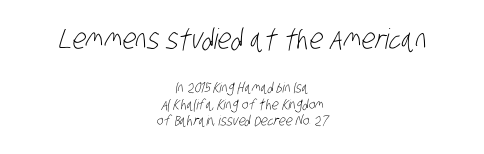
Looks like regular typesetting: each glyph gets only the width it needs. Check where the strokes stop: nothing finishes them off — pure sans. Visually, the top section dominates because its glyphs are scaled up. The typesetting does not lean heavy: it is not bold.
